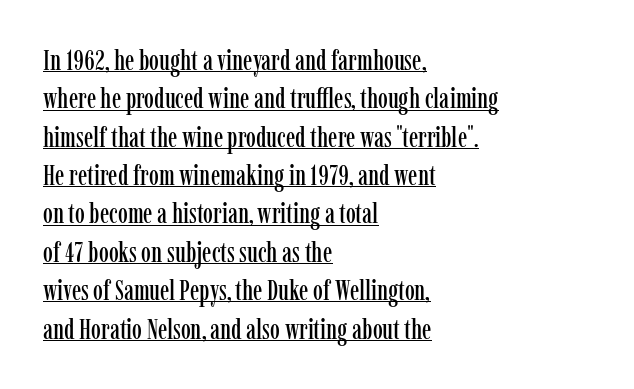
The image shows 28 px condensed serif type, upright; set left-aligned, normal line spacing (1.37x), normal letter spacing, underlined; low stroke contrast and a medium x-height.
